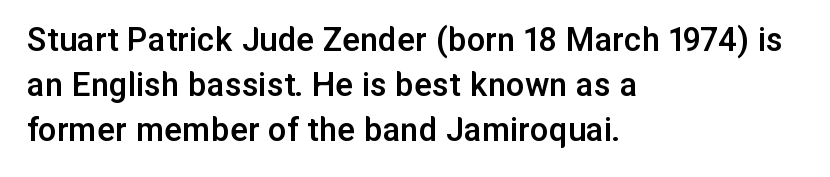
Q: Is the text bold? A: Semi-bold.
Q: Is the text italic (slanted)? A: No, it is upright.
Q: Is the typeface a serif or a sans-serif typeface? A: Sans-serif.
Q: Is the text underlined? A: No.
Q: How is the paragraph aligned? A: Left-aligned.
Q: Is the spacing between letters normal or unusually wide? A: Normal.
Q: Width (condensed, normal, or wide)? A: Normal.
Q: Stroke contrast? A: Low.
Q: x-height? A: Medium.
Q: Monospaced? A: No.
